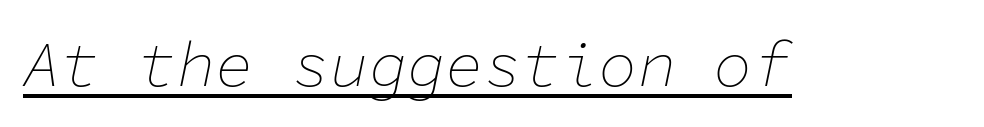
Underline: present. Letter spacing: default. No chunkiness to these letters — they're not bold. There's an unmistakable incline to the writing here. Fixed-width glyphs throughout — classic coding-font behaviour.
